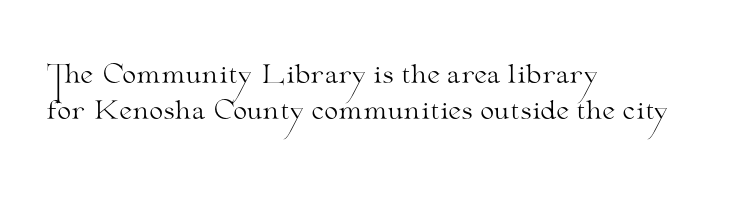
{"italic": "no", "bold": "no", "underline": "no", "align": "left", "line_spacing": "normal", "line_spacing_ratio": 1.45, "letter_spacing": "normal", "letter_spacing_em": 0.0, "glyph_px": 25}
